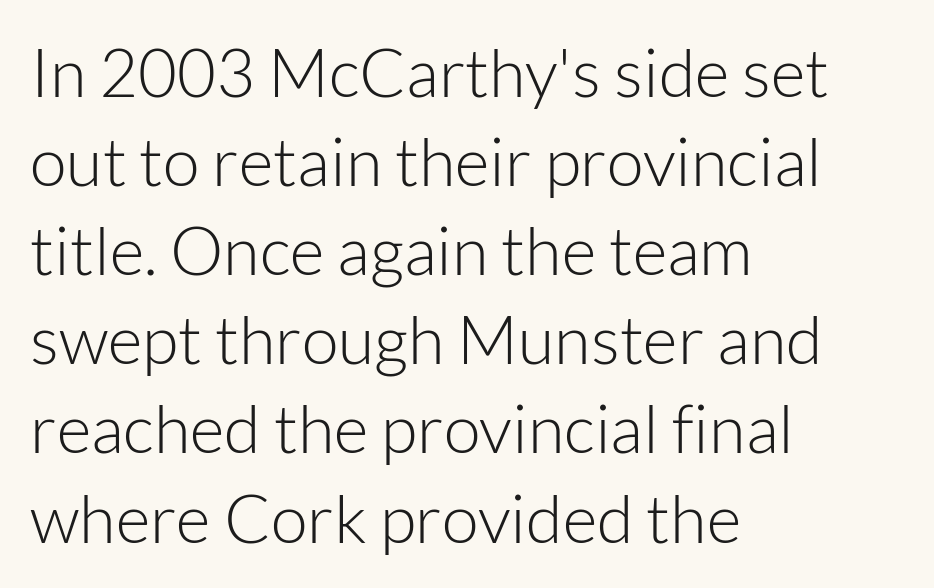
The image shows 67 px light sans-serif type, upright; set left-aligned, normal line spacing (1.33x), normal letter spacing, not underlined; low stroke contrast and a medium x-height.
